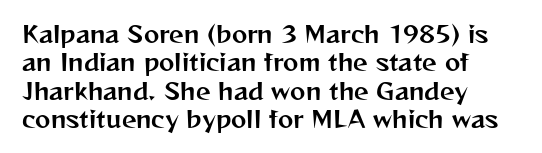
The image shows 23 px text type, upright; set left-aligned, line spacing 1.23x, normal letter spacing, not underlined.
